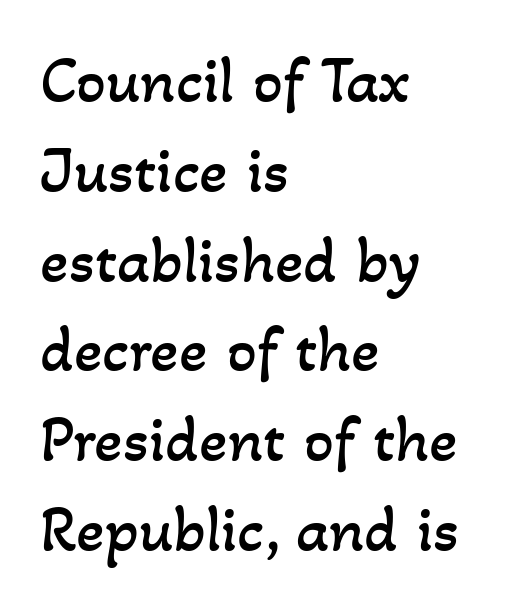
Rows of type keep a routine distance in the vertical direction. Character widths vary here, with narrow letters taking less room than wide ones. A typesetter would call this zero additional tracking. The compositor pushed each line to the left boundary.
